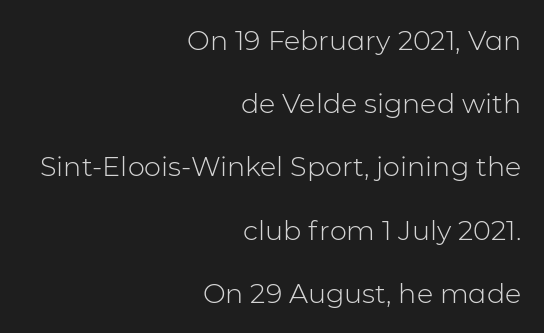
The image shows 27 px text type, upright; set right-aligned, loose line spacing (2.34x), normal letter spacing, not underlined.
